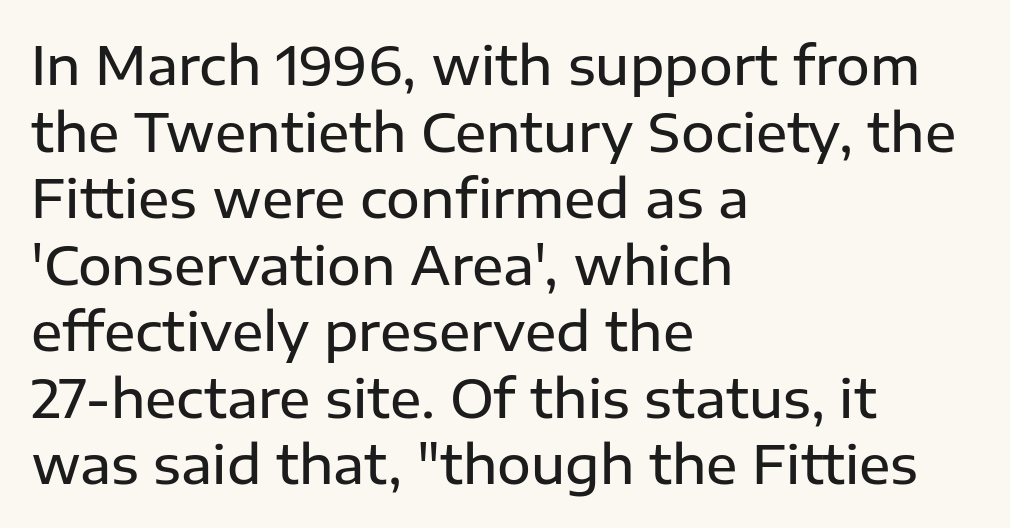
Q: Is the text bold? A: Semi-bold.
Q: Is the text italic (slanted)? A: No, it is upright.
Q: Is the typeface a serif or a sans-serif typeface? A: Sans-serif.
Q: Is the text underlined? A: No.
Q: How is the paragraph aligned? A: Left-aligned.
Q: Is the spacing between letters normal or unusually wide? A: Normal.
Q: Is the spacing between lines tight, normal or loose? A: Normal.
Q: Width (condensed, normal, or wide)? A: Normal.
Q: Stroke contrast? A: Low.
Q: x-height? A: Medium.
Q: Monospaced? A: No.
